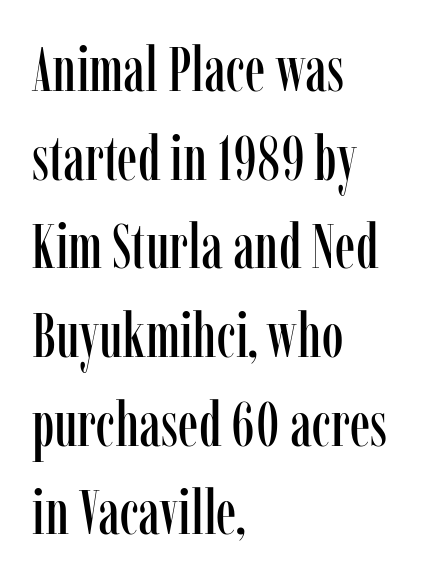
The image shows 62 px condensed serif type, upright; set left-aligned, normal line spacing (1.43x), normal letter spacing, not underlined; low stroke contrast and a medium x-height.
